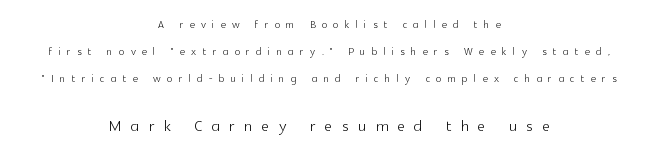
Top chunk: small. Bottom chunk: large. Posture: straight, roman, zero tilt. Alignment: centered. Leading is clearly above the norm, producing a sparse column.
